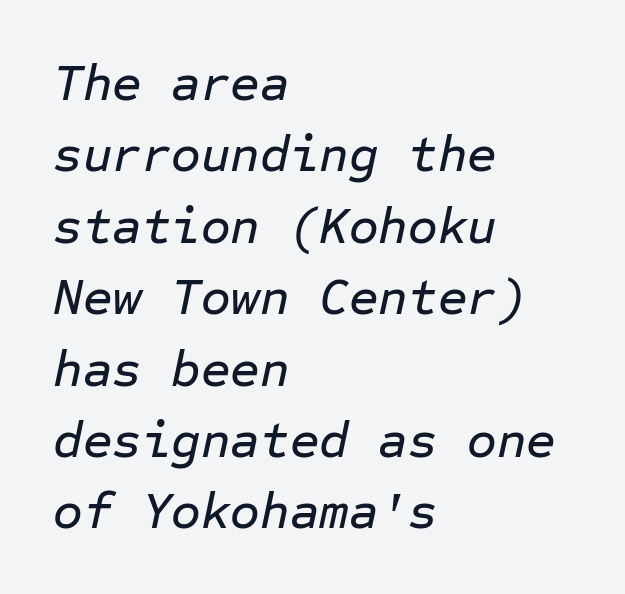
The image shows 51 px text type, italic (leaning right), monospaced; set left-aligned, normal line spacing (1.4x), normal letter spacing, not underlined; low stroke contrast and a medium x-height.
